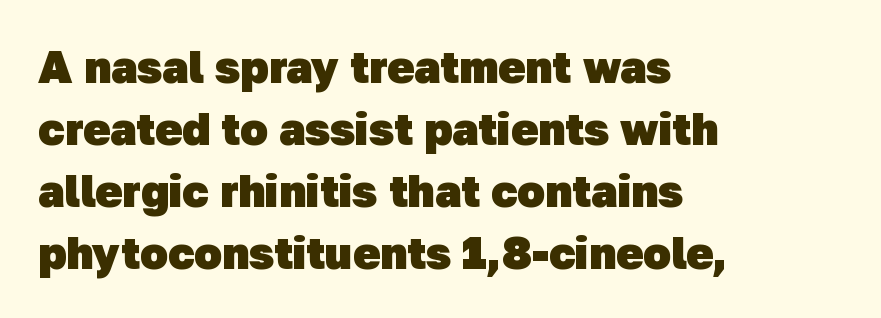
The strip under each line holds only bare page. The letters sit at their default tracking, neither squeezed nor spread. The font family rendered here belongs to the sans-serif group. One-word summary of the alignment: left. Varying glyph widths throughout — classic text-font behaviour.
